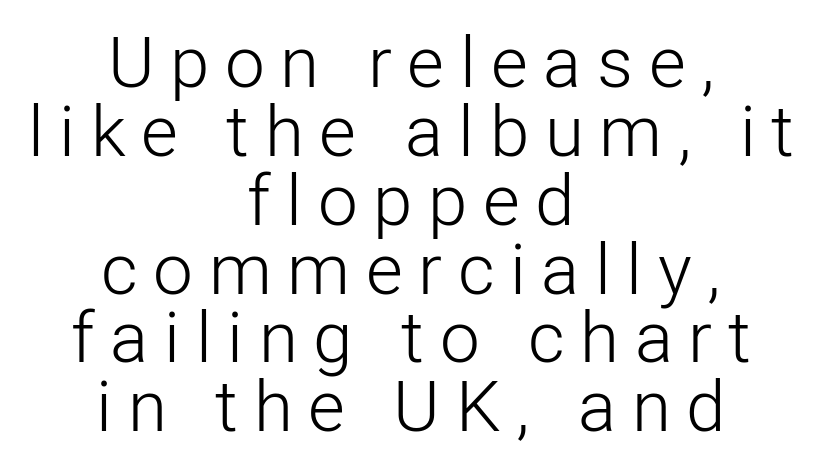
Every stem runs plumb, perpendicular to the baseline. The cut favours lightness, reaching ordinary text weight at its darkest. Quick note: underline off. Each word looks stretched out because of the extra space between its letters.
